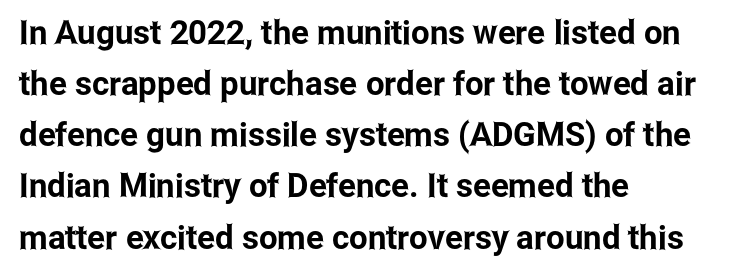
{"serif": "no", "italic": "no", "width": "condensed", "stroke_contrast": "low", "x_height": "medium", "monospaced": "no", "underline": "no", "align": "left", "line_spacing": "normal", "line_spacing_ratio": 1.55, "letter_spacing": "normal", "letter_spacing_em": 0.0, "glyph_px": 33}
